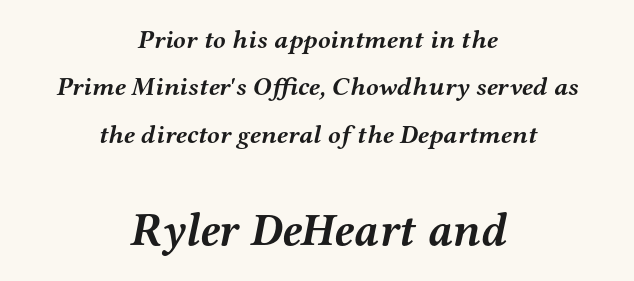
{"serif": "yes", "italic": "yes", "lean": "right", "slant_degrees": 12, "bold": "yes", "weight": "semibold", "width": "wide", "stroke_contrast": "medium", "x_height": "medium", "monospaced": "no", "underline": "no", "align": "center", "line_spacing_ratio": 1.82, "letter_spacing": "normal", "letter_spacing_em": 0.0, "larger_block": "second", "size_ratio": 1.77, "glyph_px": 46}
